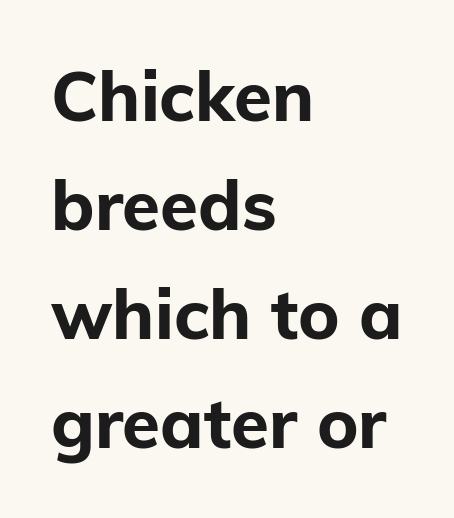
The image shows 69 px bold sans-serif type, upright; set left-aligned, normal line spacing (1.58x), normal letter spacing, not underlined; low stroke contrast and a medium x-height.
